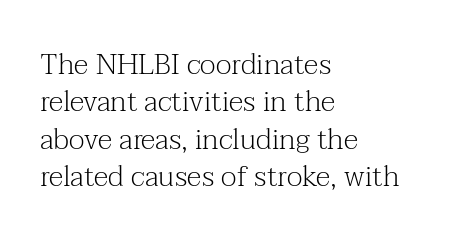
{"serif": "yes", "italic": "no", "bold": "no", "weight": "light", "width": "normal", "stroke_contrast": "medium", "x_height": "medium", "monospaced": "no", "underline": "no", "align": "left", "line_spacing": "normal", "line_spacing_ratio": 1.29, "letter_spacing": "normal", "letter_spacing_em": 0.0, "glyph_px": 29}
